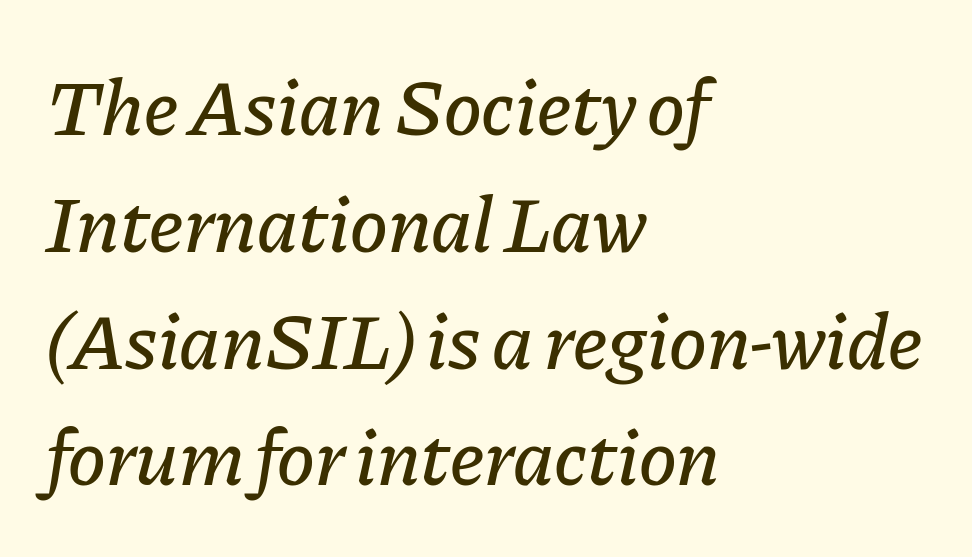
The passage shown has conventional tracking throughout. Casual observation: everything's shoved over to the left. Baseline-to-baseline distance is the conventional proportion of letter height. Looking at the ascenders, they clearly lean.
